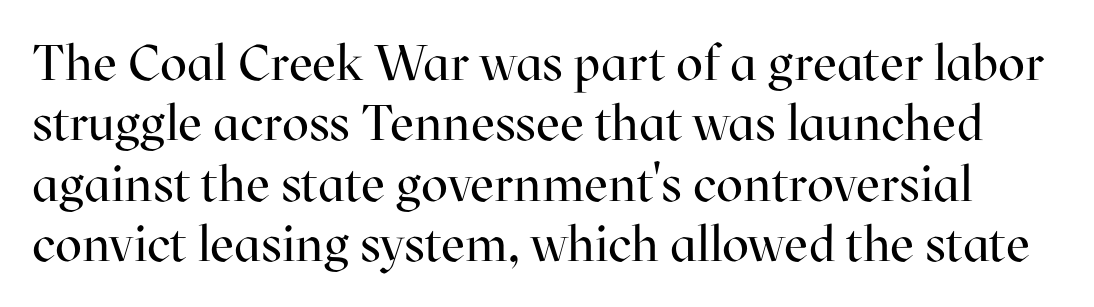
The image shows 50 px regular-weight serif type, upright; set line spacing 1.21x, normal letter spacing, not underlined; high stroke contrast and a medium x-height.
